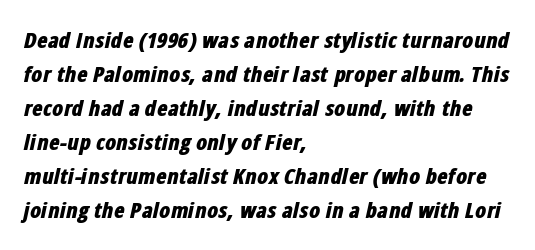
No word sits above an underline. Tracking here is standard; glyphs follow each other at the usual distance. The specimen reads as italic at a glance. One glance says typical: line gaps are just what's usual.
